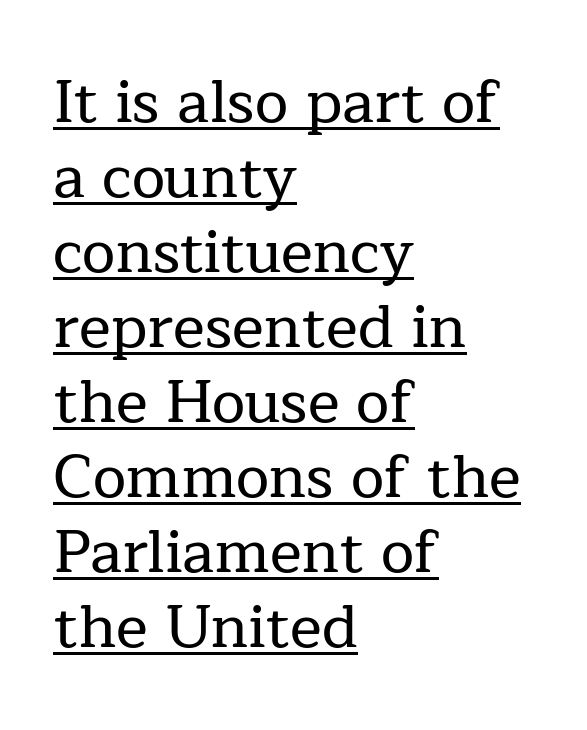
The image shows 60 px serif type, upright; set left-aligned, normal line spacing (1.25x), normal letter spacing, underlined; low stroke contrast and a medium x-height.
